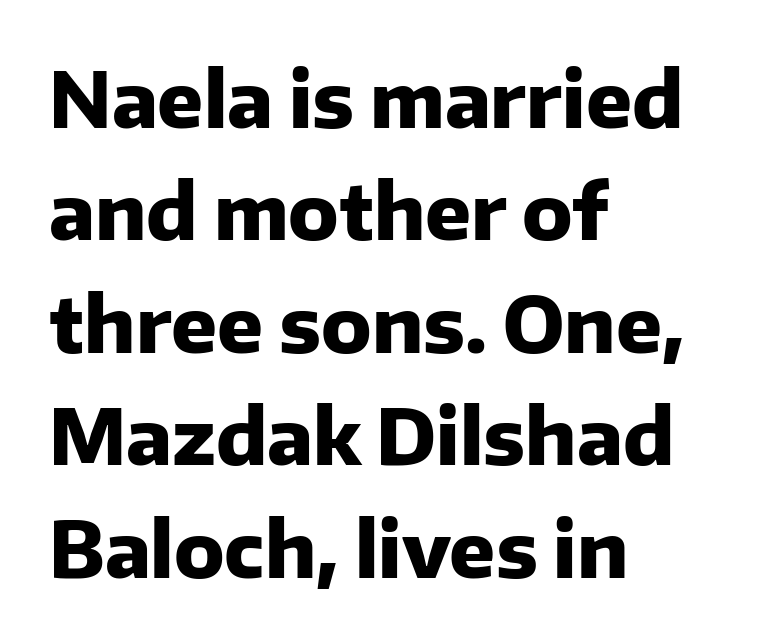
Students, observe: this is what conventionally led text looks like. Compared with typical body copy, the letter spacing here is the same. The ragged edge is on the right, which tells us the setting is flush left. As a designer I'd log this as weight 700, bold.
